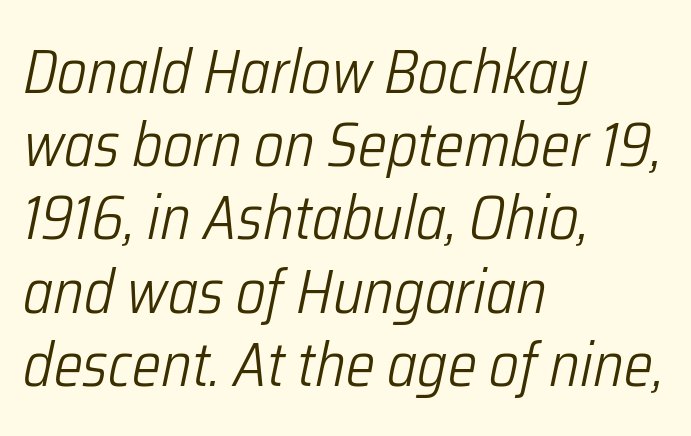
The image shows 61 px light, condensed type, italic (leaning right); set left-aligned, line spacing 1.2x, normal letter spacing, not underlined; low stroke contrast and a medium x-height.
